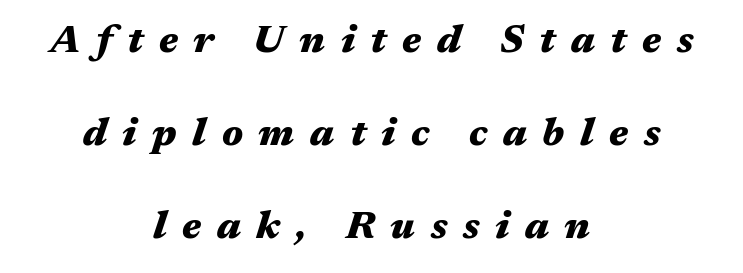
Q: Is the text bold? A: Yes.
Q: Is the text italic (slanted)? A: Yes, it leans right by about 17 degrees.
Q: Is the text underlined? A: No.
Q: How is the paragraph aligned? A: Centered.
Q: Is the spacing between letters normal or unusually wide? A: Unusually wide.
Q: Is the spacing between lines tight, normal or loose? A: Loose.
Q: Width (condensed, normal, or wide)? A: Wide.
Q: Stroke contrast? A: Medium.
Q: x-height? A: Medium.
Q: Monospaced? A: No.
